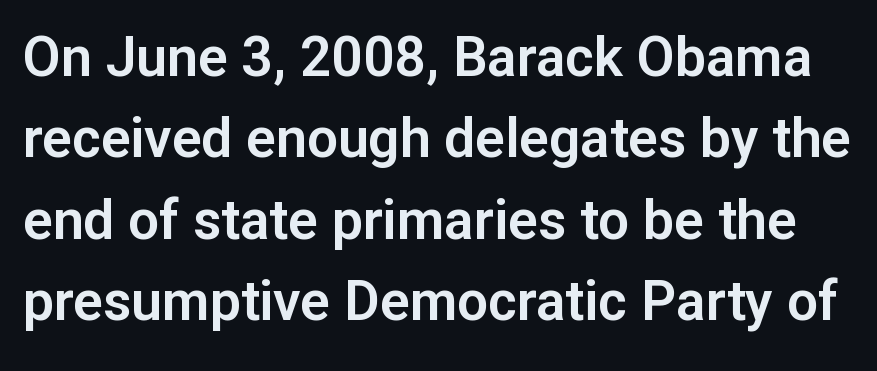
The font family rendered here belongs to the sans-serif group. A typesetter would call this proportional, since set widths differ per character. This is the regular roman posture of the typeface. The zone under the glyphs is completely vacant. The gaps between neighbouring characters are ordinary and unremarkable. What's the leading like? Ordinary, nothing unusual.
